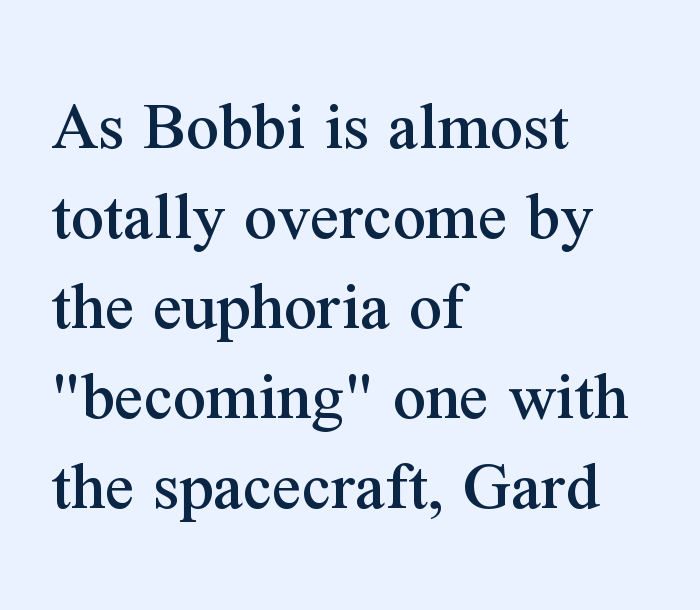
Reading down the column, the eye jumps a familiar distance to each next line. The zone under the glyphs is completely vacant. All the whitespace from short lines collects on the right. Default kerning and tracking; the words read as compact shapes.
